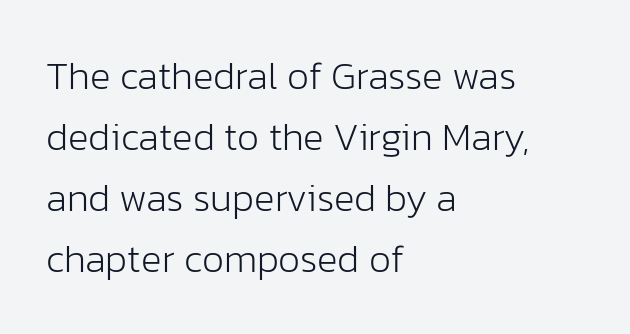
The image shows 39 px light sans-serif type, upright; set left-aligned, normal line spacing (1.56x), normal letter spacing, not underlined; low stroke contrast and a medium x-height.
